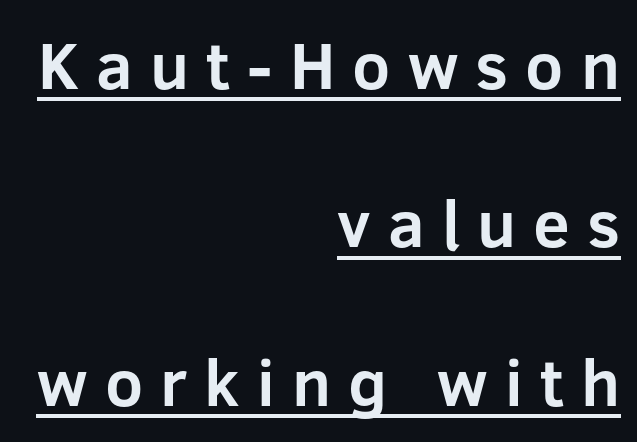
The image shows 66 px bold sans-serif type, upright; set right-aligned, loose line spacing (2.4x), unusually wide letter spacing (+0.26 em), underlined; low stroke contrast and a medium x-height.
